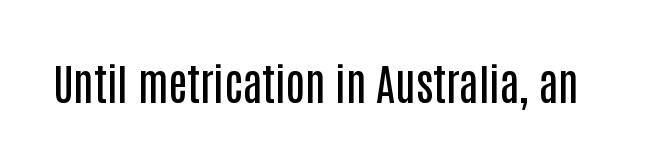
Rule under the text: the space is simply empty. When letters stand straight like this, we call the style roman or upright. No extra tracking has been applied to these lines. These lines carry some extra weight — a demibold, not a full bold.
